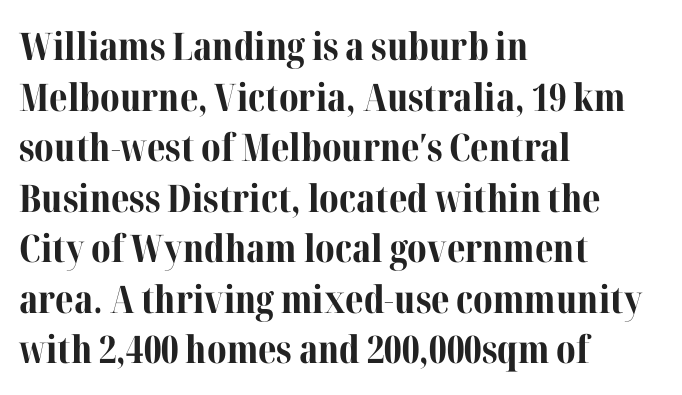
The font family rendered here belongs to the serif group. A typesetter would call this proportional, since set widths differ per character. Emphasis by weight is at full strength: bold. The vertical gap from one line to the next is medium.
